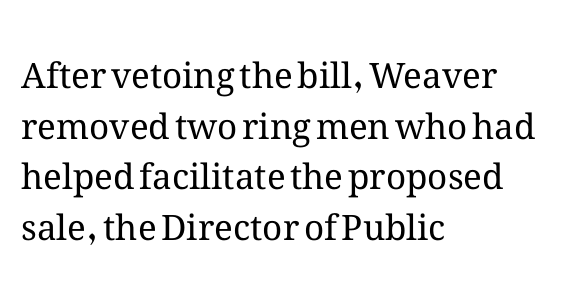
Vertical spacing — default. In terms of letterspacing, this is plain default setting. You could not count columns in this text — the font is proportionally spaced. Heaviness? Minimal to ordinary, like unemphasized prose.
